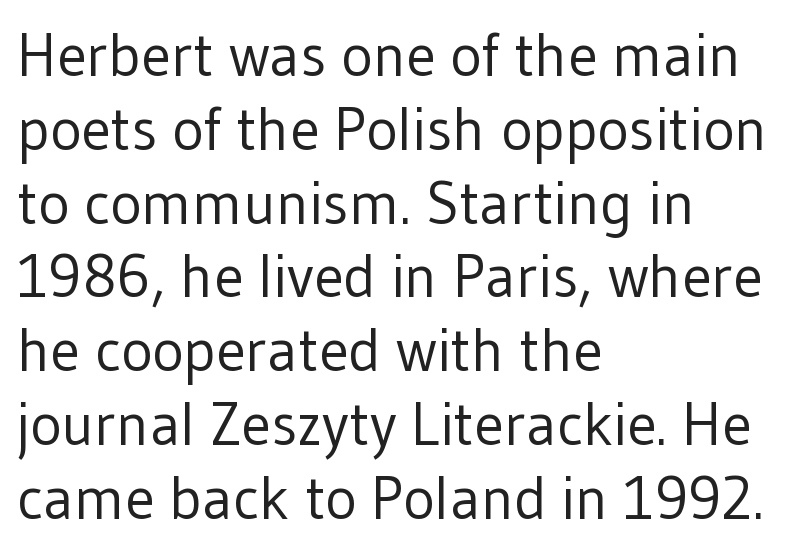
Q: Is the text bold? A: No.
Q: Is the text italic (slanted)? A: No, it is upright.
Q: Is the typeface a serif or a sans-serif typeface? A: Sans-serif.
Q: Is the text underlined? A: No.
Q: How is the paragraph aligned? A: Left-aligned.
Q: Is the spacing between letters normal or unusually wide? A: Normal.
Q: Width (condensed, normal, or wide)? A: Normal.
Q: Stroke contrast? A: Low.
Q: x-height? A: Medium.
Q: Monospaced? A: No.
